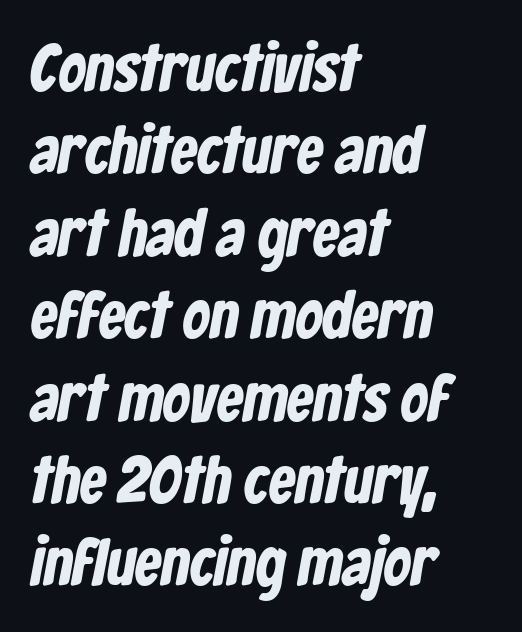
The image shows 67 px bold, condensed sans-serif type; set left-aligned, line spacing 1.23x, normal letter spacing, not underlined; low stroke contrast and a medium x-height.
